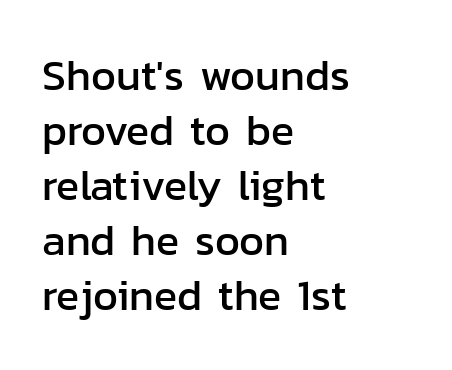
The image shows 43 px sans-serif type, upright; set left-aligned, normal line spacing (1.28x), normal letter spacing, not underlined; low stroke contrast and a medium x-height.
